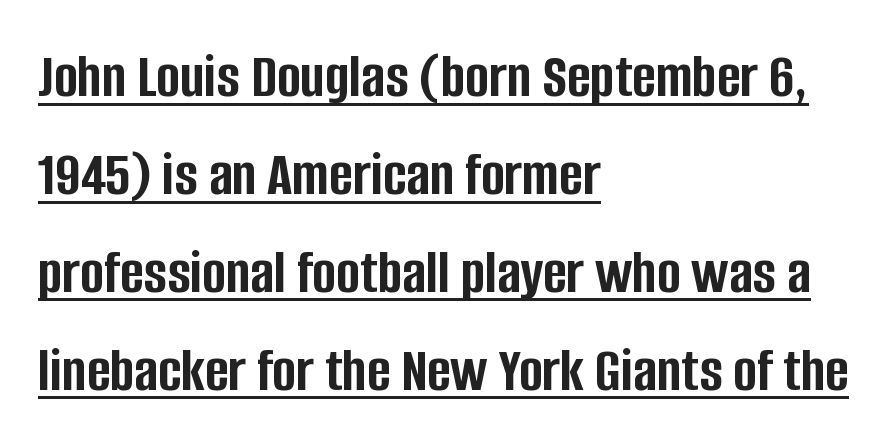
Its strokes are broad and dark, the hallmark of bold type. Letter spacing: default. The letters stand upright; this is a roman face. The block of text has a typical density, with ordinary space between rows.
